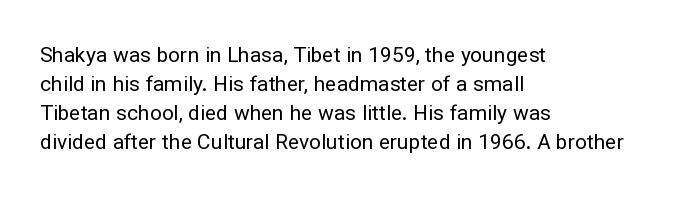
The image shows 21 px text type, upright; set left-aligned, normal line spacing (1.38x), normal letter spacing, not underlined.
